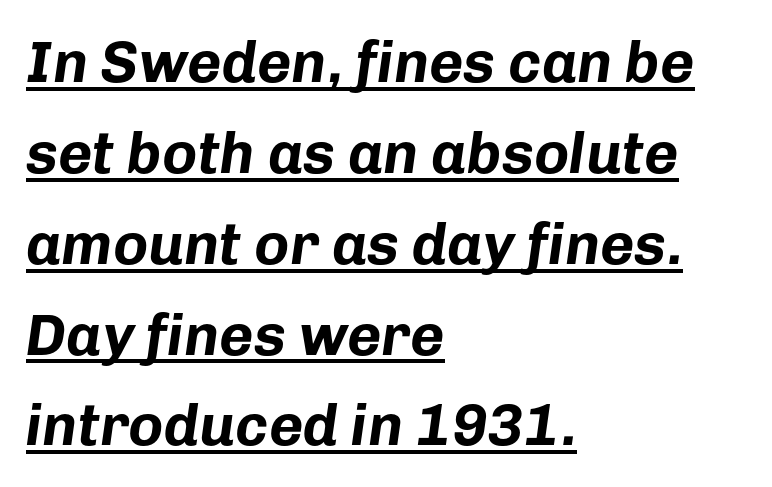
Q: Is the text bold? A: Yes.
Q: Is the text italic (slanted)? A: Yes, it leans right by about 8 degrees.
Q: Is the text underlined? A: Yes.
Q: How is the paragraph aligned? A: Left-aligned.
Q: Is the spacing between letters normal or unusually wide? A: Normal.
Q: Is the spacing between lines tight, normal or loose? A: Normal.
Q: Width (condensed, normal, or wide)? A: Normal.
Q: Stroke contrast? A: Low.
Q: x-height? A: Medium.
Q: Monospaced? A: No.
